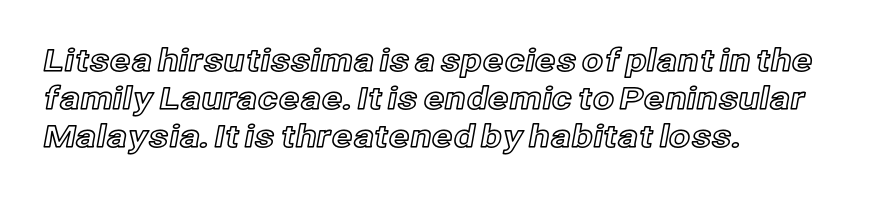
This rendering leaves character spacing at its baseline value. Each line starts at the same left margin while the right side varies. Lines of text with bare space underneath. Looks like regular typesetting: each glyph gets only the width it needs.
